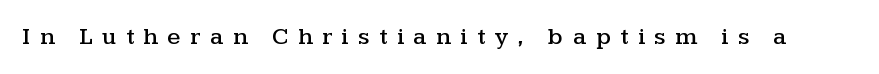
The letters stand upright; this is a roman face. Letter spacing: wide. Any mark beneath the type? The region is blank.
